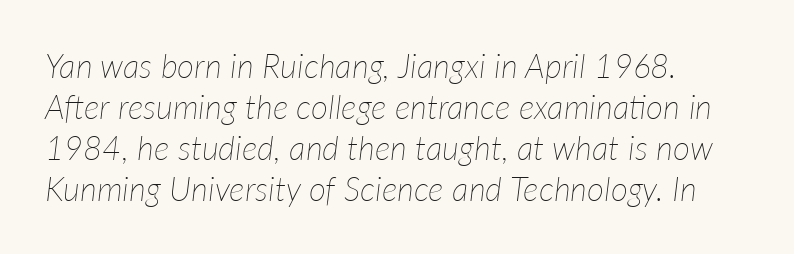
{"italic": "yes", "lean": "right", "slant_degrees": 7, "bold": "no", "weight": "thin", "width": "normal", "stroke_contrast": "low", "x_height": "medium", "monospaced": "no", "underline": "no", "align": "left", "line_spacing_ratio": 1.24, "letter_spacing": "normal", "letter_spacing_em": 0.0, "glyph_px": 33}
